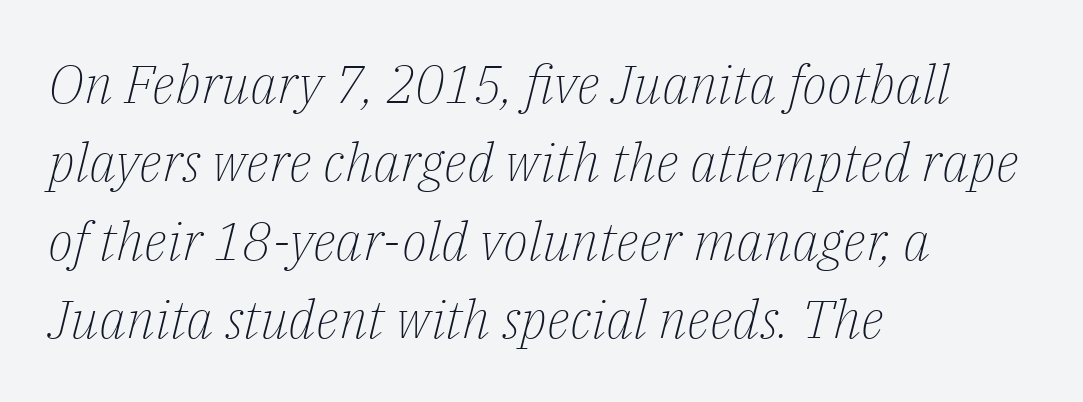
The specimen omits any rule beneath the text block's lines. The rendering uses natural spacing where letterforms have individual widths. The vertical gap from one line to the next is medium. Visually the block forms a straight wall on the left and a jagged coastline on the right. The font's italic variant was chosen for this text.
